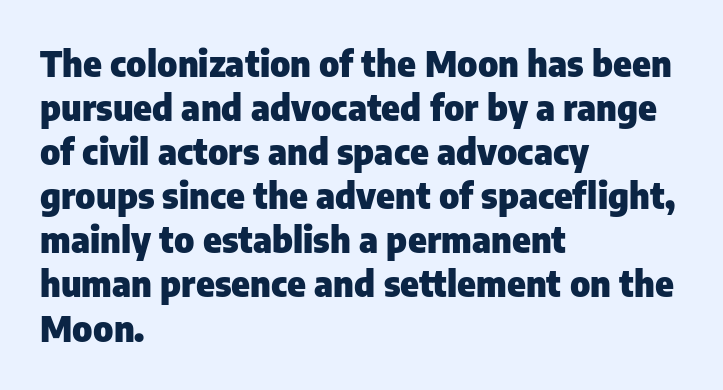
{"serif": "no", "italic": "no", "bold": "yes", "weight": "heavy", "width": "normal", "stroke_contrast": "low", "x_height": "medium", "monospaced": "no", "underline": "no", "align": "left", "line_spacing": "normal", "line_spacing_ratio": 1.26, "letter_spacing": "normal", "letter_spacing_em": 0.0, "glyph_px": 35}
